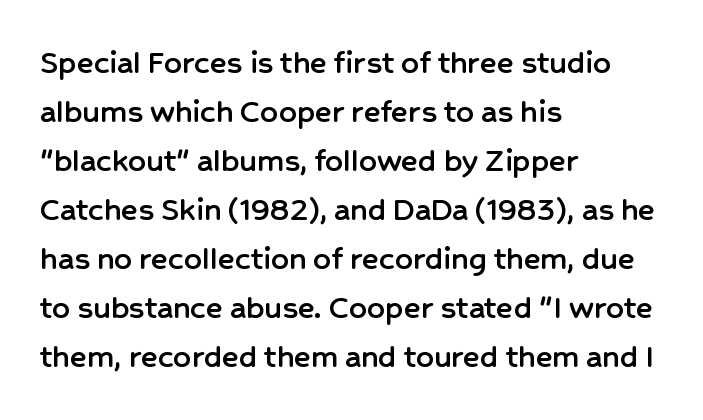
Q: Is the text italic (slanted)? A: No, it is upright.
Q: Is the typeface a serif or a sans-serif typeface? A: Sans-serif.
Q: Is the text underlined? A: No.
Q: How is the paragraph aligned? A: Left-aligned.
Q: Is the spacing between letters normal or unusually wide? A: Normal.
Q: Is the spacing between lines tight, normal or loose? A: Normal.
Q: Width (condensed, normal, or wide)? A: Normal.
Q: Stroke contrast? A: Low.
Q: x-height? A: Medium.
Q: Monospaced? A: No.
